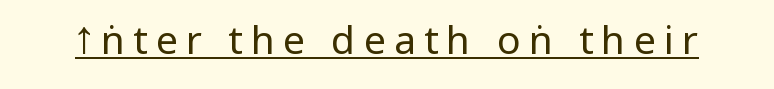
The image shows 39 px regular-weight, condensed sans-serif type, upright; set unusually wide letter spacing (+0.21 em), underlined; low stroke contrast and a large x-height.
